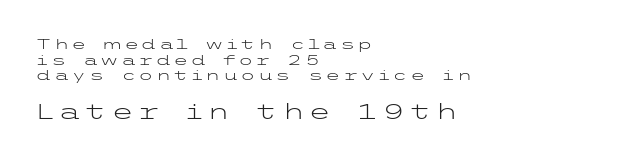
Q: Is the text bold? A: No.
Q: Is the text italic (slanted)? A: No, it is upright.
Q: Is the text underlined? A: No.
Q: How is the paragraph aligned? A: Left-aligned.
Q: Is the spacing between lines tight, normal or loose? A: Tight.
Q: Which block of text is set in a larger size, the first (top) or the second (bottom)? A: The second (bottom) one.
